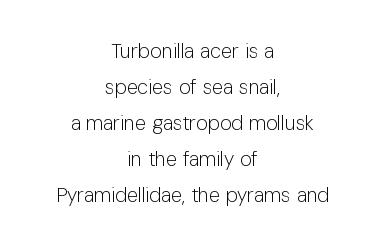
The image shows 20 px text type, upright; set centered, line spacing 1.8x, normal letter spacing, not underlined.
